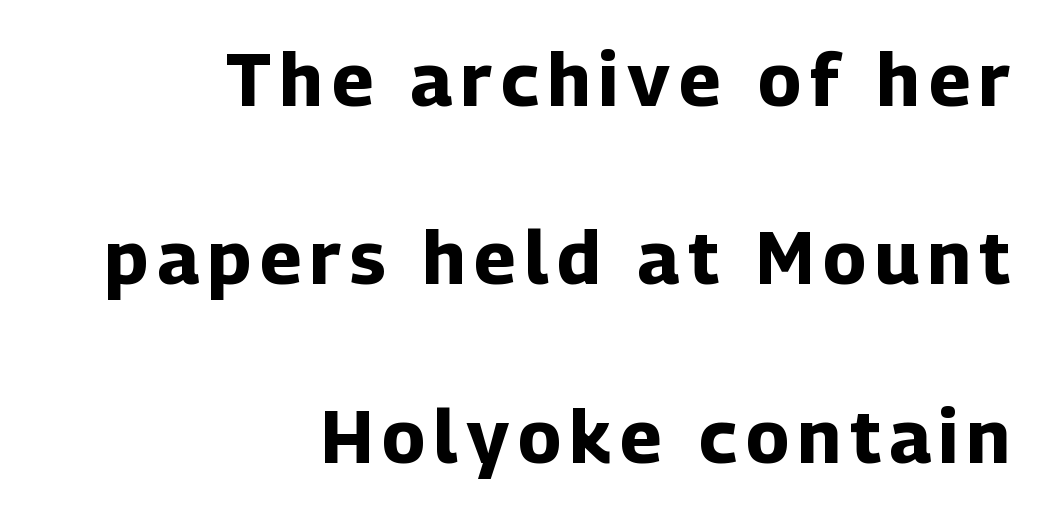
{"serif": "no", "italic": "no", "bold": "yes", "weight": "bold", "width": "normal", "stroke_contrast": "low", "x_height": "medium", "monospaced": "no", "underline": "no", "align": "right", "line_spacing": "loose", "line_spacing_ratio": 2.41, "glyph_px": 74}
